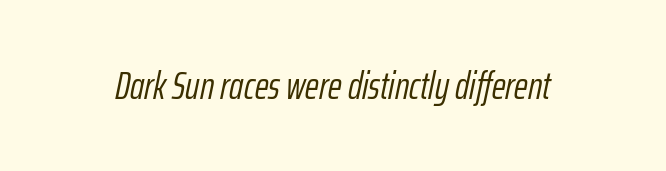
Q: Is the text bold? A: No.
Q: Is the text italic (slanted)? A: Yes, it leans right by about 12 degrees.
Q: Is the text underlined? A: No.
Q: Is the spacing between letters normal or unusually wide? A: Normal.
Q: Width (condensed, normal, or wide)? A: Condensed.
Q: Stroke contrast? A: Low.
Q: x-height? A: Medium.
Q: Monospaced? A: No.
